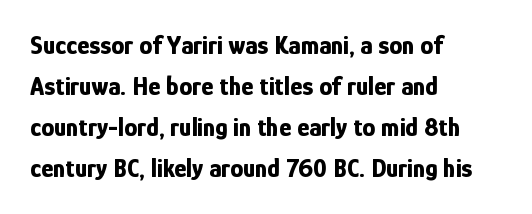
{"italic": "no", "bold": "yes", "underline": "no", "align": "left", "line_spacing": "normal", "line_spacing_ratio": 1.58, "letter_spacing": "normal", "letter_spacing_em": 0.0, "glyph_px": 26}
